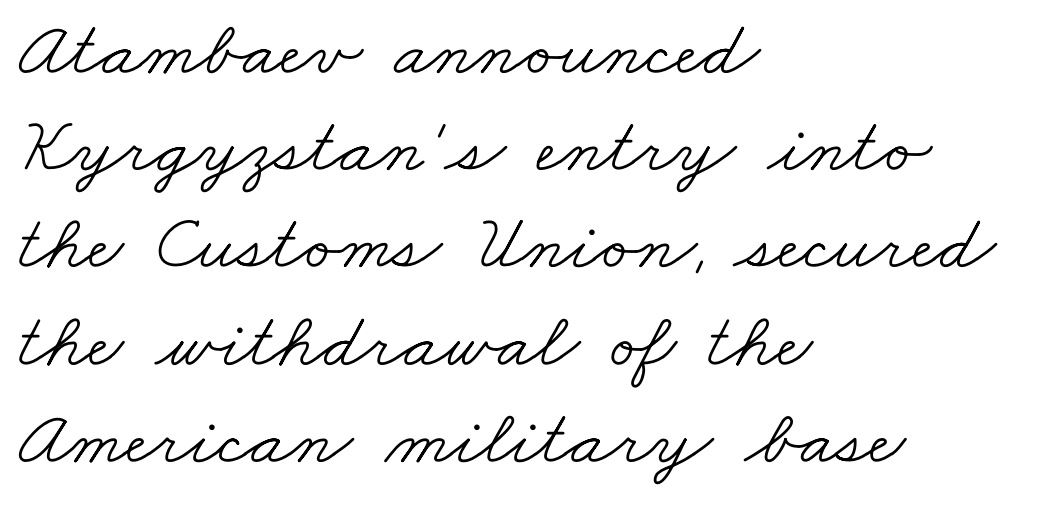
{"serif": "yes", "bold": "no", "weight": "light", "width": "wide", "stroke_contrast": "low", "x_height": "small", "monospaced": "no", "underline": "no", "align": "left", "line_spacing_ratio": 1.23, "letter_spacing": "normal", "letter_spacing_em": 0.0, "glyph_px": 79}
